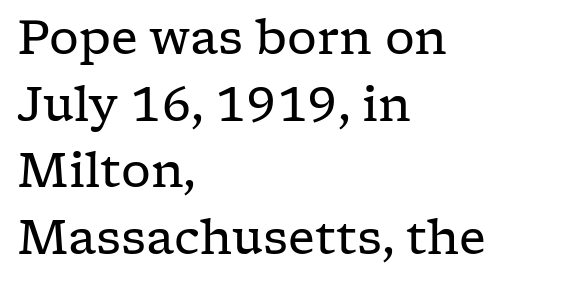
Horizontal alignment here is leftward, the default for most running prose. Varying glyph widths throughout — classic text-font behaviour. Type without underlining. Letters have the restrained weight of plain body copy at most. Nobody touched the tracking dial on this one. The rows are spaced the way most documents space them.
